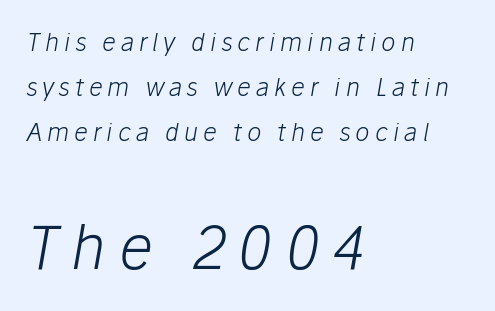
Just letters on the line, the space beneath them empty. Proportional: the letters do not fall into vertical columns. This rendering widens character spacing well past its baseline value. You get the small type first, then a jump to larger type. Compared with a typical body face, this is equally light or lighter still. When letters slant like this, we call the style italic.
